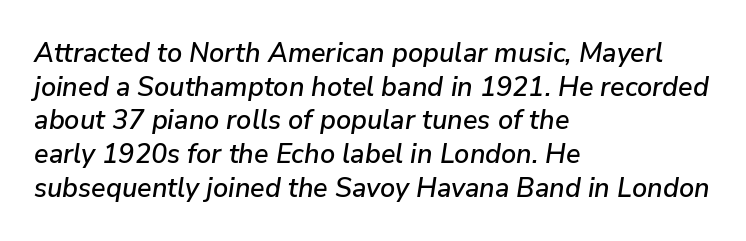
Q: Is the text italic (slanted)? A: Yes, it leans right by about 9 degrees.
Q: Is the text underlined? A: No.
Q: How is the paragraph aligned? A: Left-aligned.
Q: Is the spacing between letters normal or unusually wide? A: Normal.
Q: Is the spacing between lines tight, normal or loose? A: Normal.
